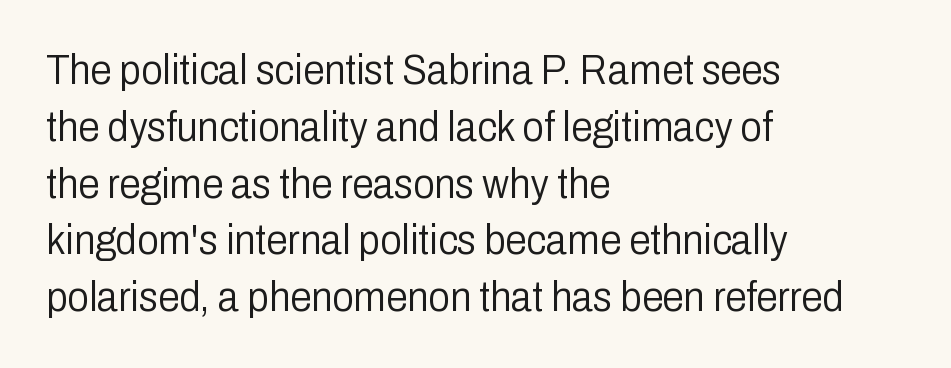
Q: Is the text bold? A: No.
Q: Is the text italic (slanted)? A: No, it is upright.
Q: Is the typeface a serif or a sans-serif typeface? A: Sans-serif.
Q: Is the text underlined? A: No.
Q: How is the paragraph aligned? A: Left-aligned.
Q: Is the spacing between letters normal or unusually wide? A: Normal.
Q: Is the spacing between lines tight, normal or loose? A: Normal.
Q: Width (condensed, normal, or wide)? A: Condensed.
Q: Stroke contrast? A: Low.
Q: x-height? A: Medium.
Q: Monospaced? A: No.
